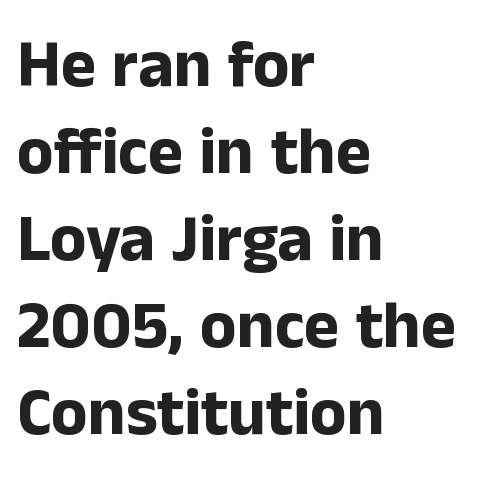
The image shows 67 px bold sans-serif type, upright; set left-aligned, normal line spacing (1.3x), normal letter spacing, not underlined; low stroke contrast and a medium x-height.
